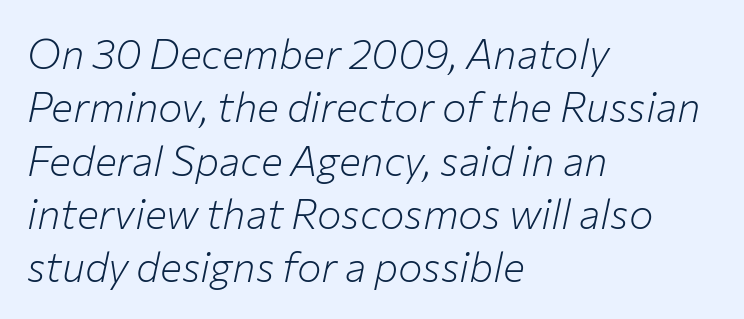
{"italic": "yes", "lean": "right", "slant_degrees": 12, "bold": "no", "weight": "light", "width": "normal", "stroke_contrast": "low", "x_height": "medium", "monospaced": "no", "underline": "no", "align": "left", "line_spacing": "normal", "line_spacing_ratio": 1.3, "letter_spacing": "normal", "letter_spacing_em": 0.0, "glyph_px": 41}
